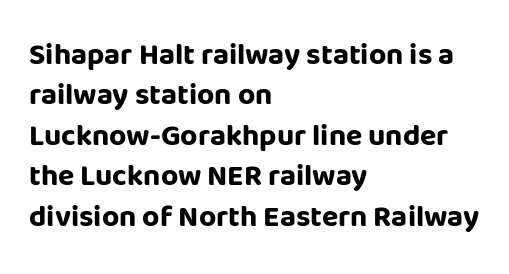
{"serif": "no", "italic": "no", "bold": "yes", "weight": "bold", "width": "normal", "stroke_contrast": "low", "x_height": "large", "monospaced": "no", "underline": "no", "align": "left", "line_spacing": "normal", "line_spacing_ratio": 1.35, "letter_spacing": "normal", "letter_spacing_em": 0.0, "glyph_px": 30}
